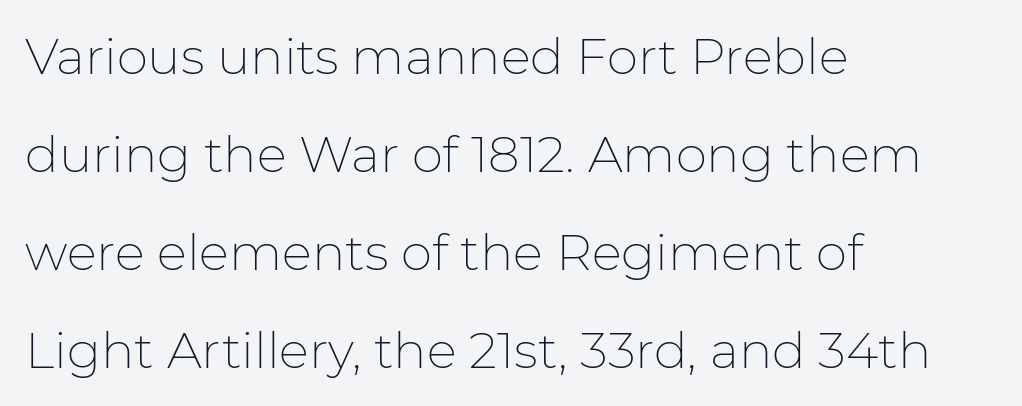
The image shows 50 px thin sans-serif type, upright; set left-aligned, loose line spacing (1.96x), normal letter spacing, not underlined; low stroke contrast and a medium x-height.
